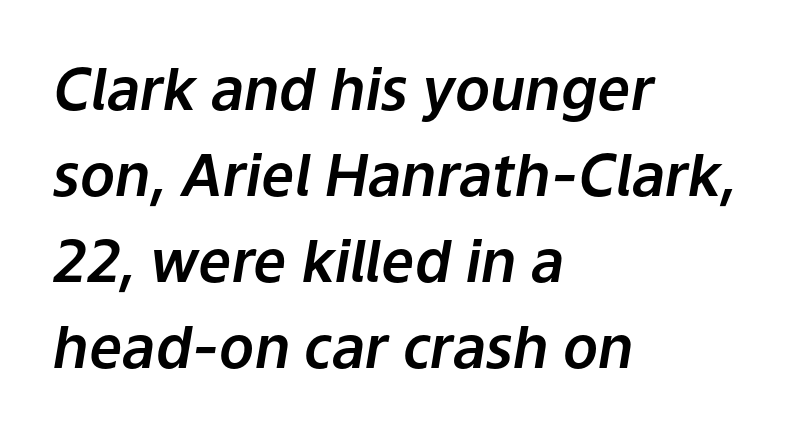
Q: Is the text italic (slanted)? A: Yes, it leans right by about 9 degrees.
Q: Is the text underlined? A: No.
Q: How is the paragraph aligned? A: Left-aligned.
Q: Is the spacing between letters normal or unusually wide? A: Normal.
Q: Is the spacing between lines tight, normal or loose? A: Normal.
Q: Width (condensed, normal, or wide)? A: Normal.
Q: Stroke contrast? A: Low.
Q: x-height? A: Medium.
Q: Monospaced? A: No.
